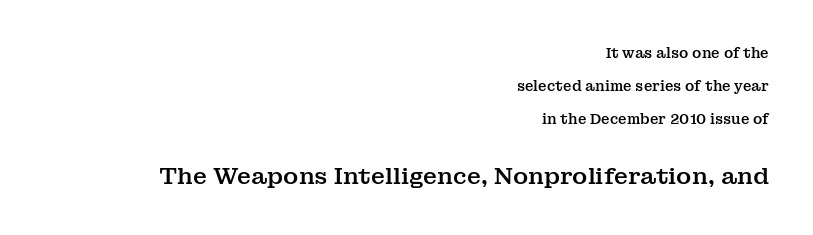
{"italic": "no", "underline": "no", "align": "right", "line_spacing": "loose", "line_spacing_ratio": 2.34, "letter_spacing": "normal", "letter_spacing_em": 0.0, "larger_block": "second", "size_ratio": 1.64, "glyph_px": 23}
